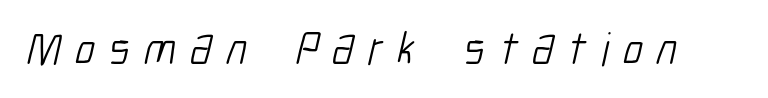
Q: Is the text bold? A: No.
Q: Is the typeface a serif or a sans-serif typeface? A: Sans-serif.
Q: Is the text underlined? A: No.
Q: Is the spacing between letters normal or unusually wide? A: Unusually wide.
Q: Width (condensed, normal, or wide)? A: Condensed.
Q: Stroke contrast? A: Low.
Q: x-height? A: Medium.
Q: Monospaced? A: No.
